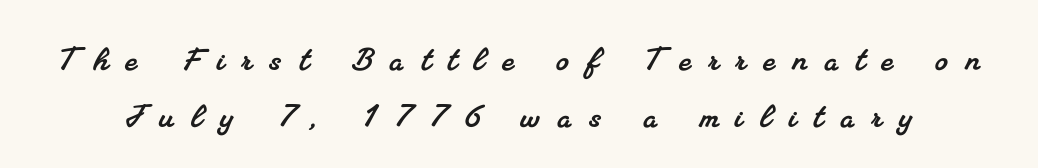
Q: Is the typeface a serif or a sans-serif typeface? A: Serif.
Q: Is the text underlined? A: No.
Q: Is the spacing between letters normal or unusually wide? A: Unusually wide.
Q: Is the spacing between lines tight, normal or loose? A: Normal.
Q: Width (condensed, normal, or wide)? A: Normal.
Q: Stroke contrast? A: Medium.
Q: x-height? A: Small.
Q: Monospaced? A: No.
